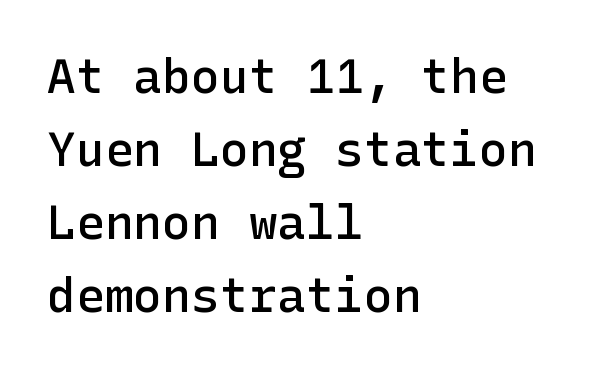
No extra tracking has been applied to these lines. Unmarked baselines from the first word to the last. Does the leading feel generous? No, just average. Where is the straight margin? On the left.
